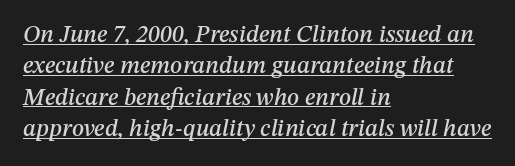
The image shows 24 px text type, italic (leaning right); set left-aligned, normal line spacing (1.31x), normal letter spacing, underlined.
